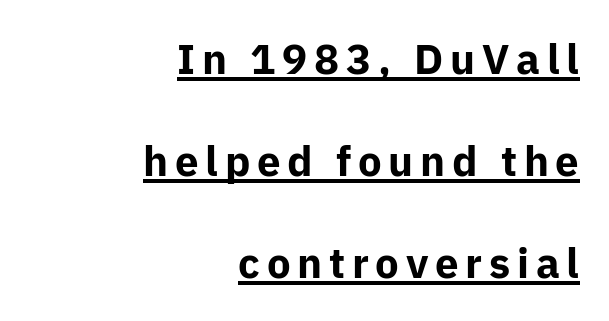
The image shows 42 px bold sans-serif type, upright; set right-aligned, loose line spacing (2.43x), underlined; low stroke contrast and a medium x-height.
